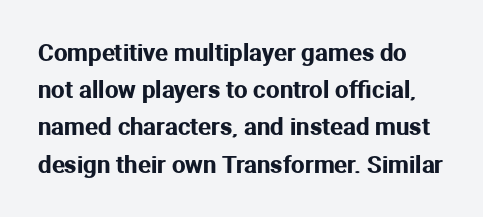
{"italic": "no", "underline": "no", "line_spacing": "normal", "line_spacing_ratio": 1.55, "letter_spacing": "normal", "letter_spacing_em": 0.0, "glyph_px": 24}
